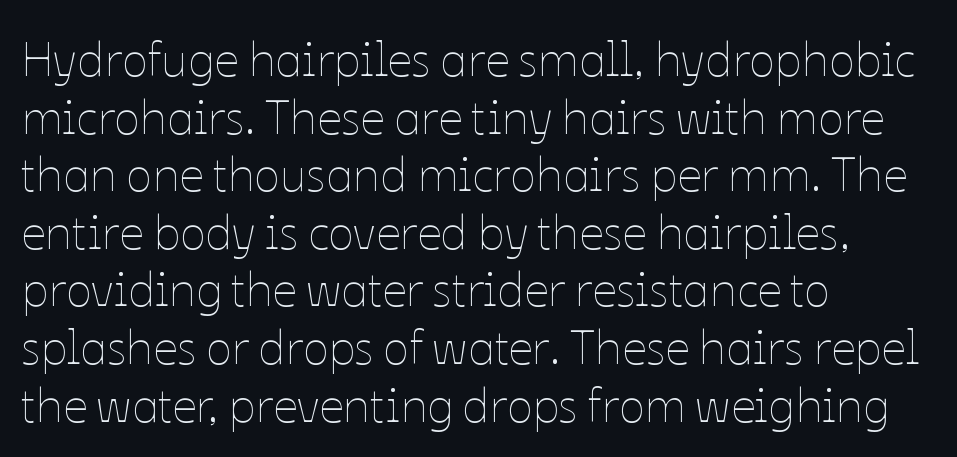
Q: Is the text bold? A: No.
Q: Is the text italic (slanted)? A: No, it is upright.
Q: Is the text underlined? A: No.
Q: How is the paragraph aligned? A: Left-aligned.
Q: Is the spacing between letters normal or unusually wide? A: Normal.
Q: Width (condensed, normal, or wide)? A: Normal.
Q: Stroke contrast? A: Low.
Q: x-height? A: Medium.
Q: Monospaced? A: No.
